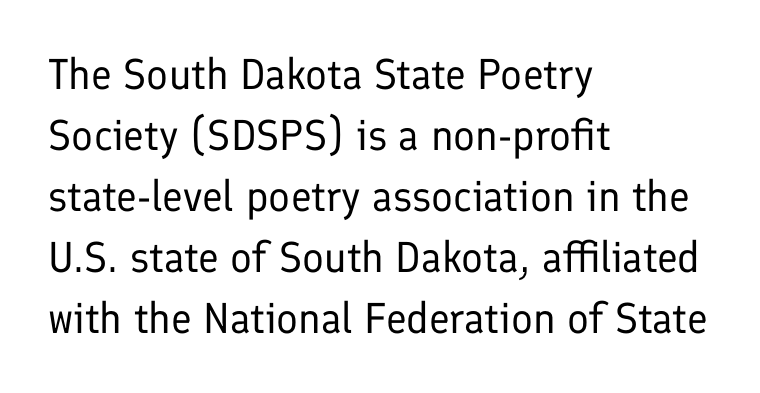
No extra tracking has been applied to these lines. All the whitespace from short lines collects on the right. Lines of text with bare space underneath. Letters have the restrained weight of plain body copy at most.
